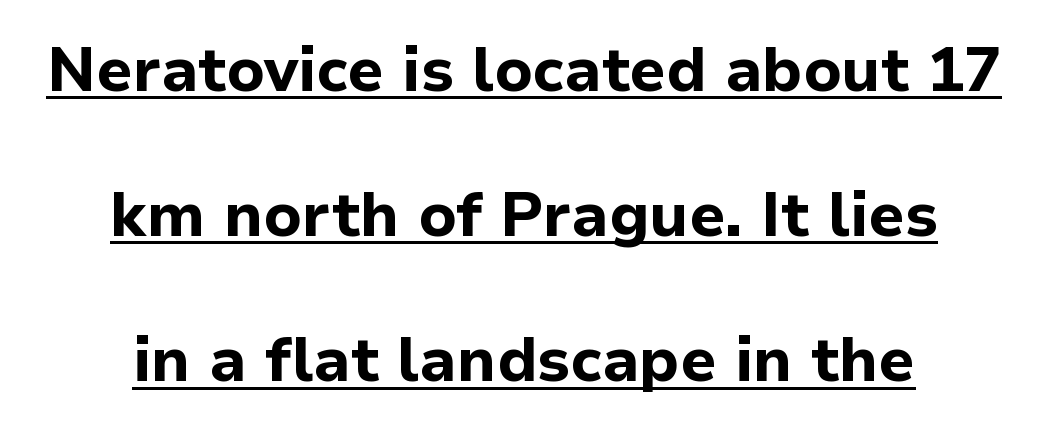
The image shows 62 px bold sans-serif type, upright; set centered, loose line spacing (2.34x), normal letter spacing, underlined; low stroke contrast and a medium x-height.
